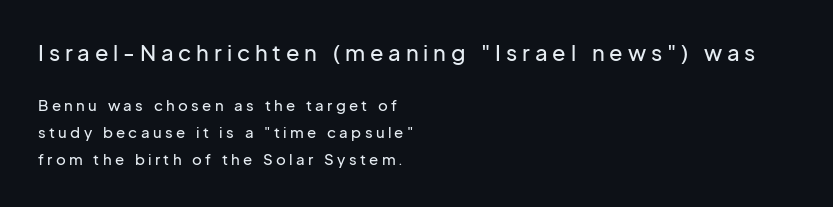
{"italic": "no", "underline": "no", "align": "left", "line_spacing_ratio": 1.79, "letter_spacing": "wide", "letter_spacing_em": 0.22, "larger_block": "first", "size_ratio": 1.47, "glyph_px": 22}
